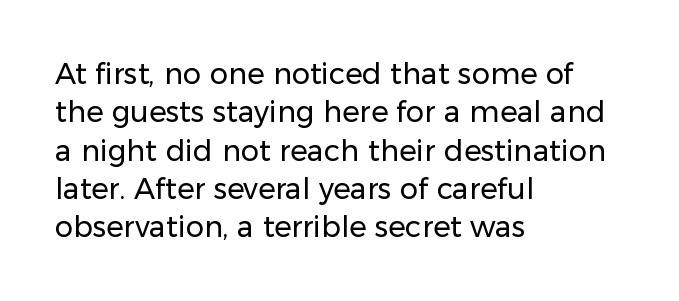
Each line starts at the same left margin while the right side varies. Letters rest on an invisible, unmarked baseline. Does extra space separate the letters? No, they use regular spacing. A typesetter would call this leading conventional body-copy spacing.
